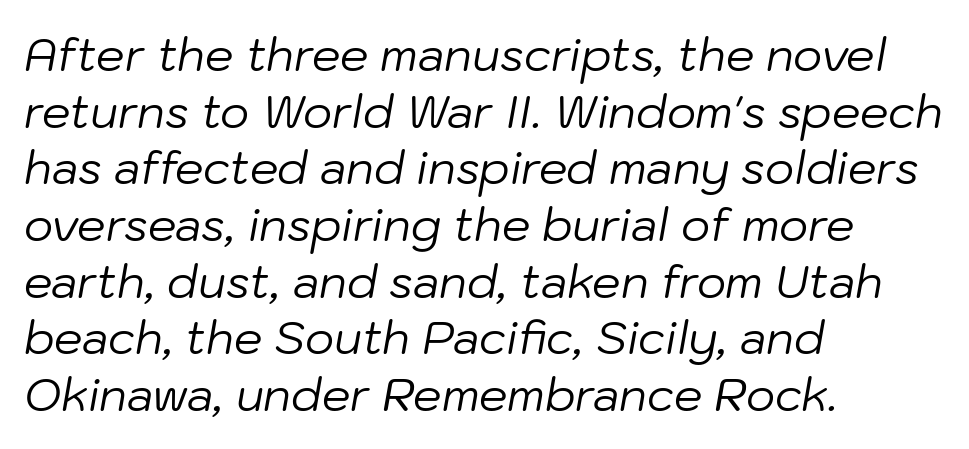
Q: Is the text bold? A: No.
Q: Is the text italic (slanted)? A: Yes, it leans right by about 10 degrees.
Q: Is the text underlined? A: No.
Q: How is the paragraph aligned? A: Left-aligned.
Q: Is the spacing between letters normal or unusually wide? A: Normal.
Q: Is the spacing between lines tight, normal or loose? A: Normal.
Q: Width (condensed, normal, or wide)? A: Normal.
Q: Stroke contrast? A: Low.
Q: x-height? A: Medium.
Q: Monospaced? A: No.
